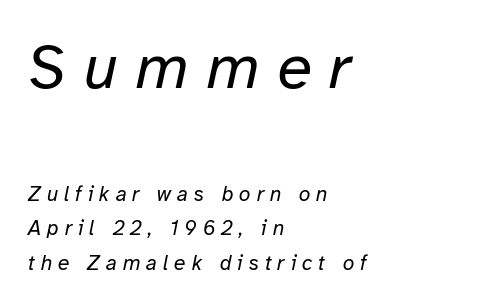
The image shows 63 px regular-weight type, italic (leaning right); set left-aligned, normal line spacing (1.63x), unusually wide letter spacing (+0.28 em), not underlined; the first (top) block is 3.0x larger; low stroke contrast and a medium x-height.
